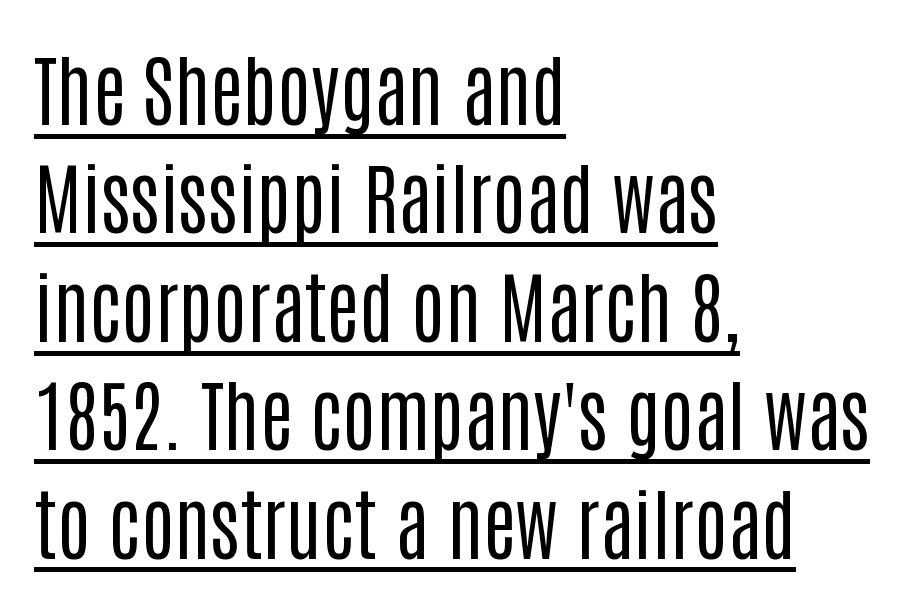
Each new line begins a customary step beneath the previous one. Summary of weight: not heavy and not bold. The setting favours the left margin, as ordinary paragraphs usually do. Is this a sans? Yes — the strokes have no serifs. Every word sits above its own underline. Ordinary non-slanted type is in use.
